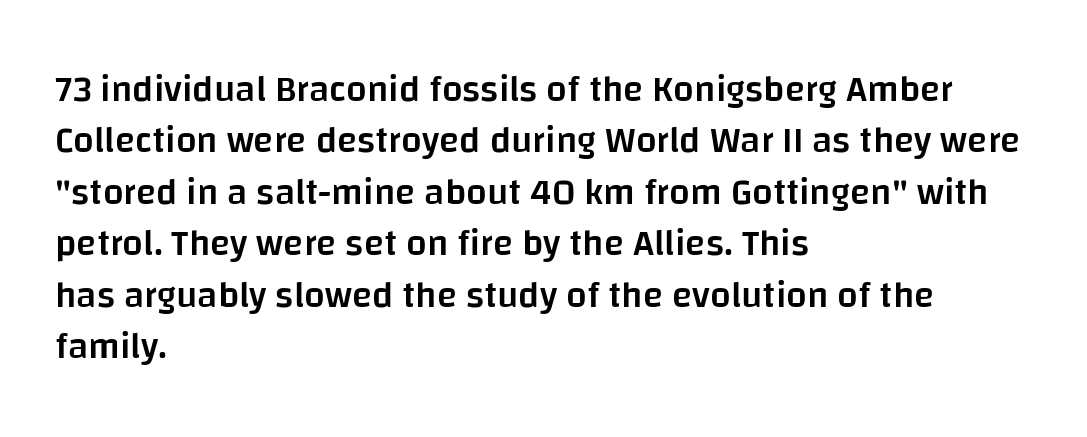
Spacing verdict: proportional, widths tailored to each character. Upright lettering throughout. Slightly chunky letters — semibold, I'd say, not full bold. In terms of letterform style, serifs are entirely absent. Casual observation: everything's shoved over to the left.
